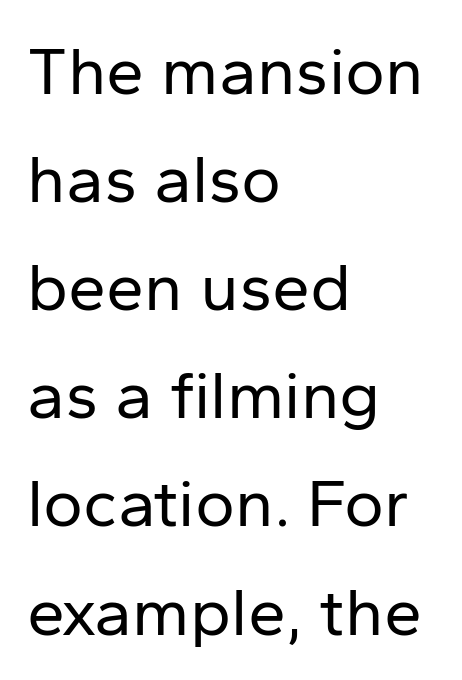
The image shows 68 px regular-weight sans-serif type, upright; set left-aligned, normal line spacing (1.59x), normal letter spacing, not underlined; low stroke contrast and a medium x-height.
